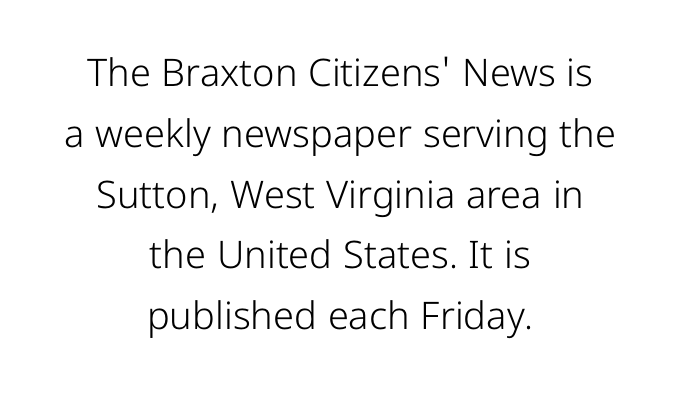
The image shows 38 px light sans-serif type, upright; set centered, normal line spacing (1.6x), normal letter spacing, not underlined; low stroke contrast and a medium x-height.
